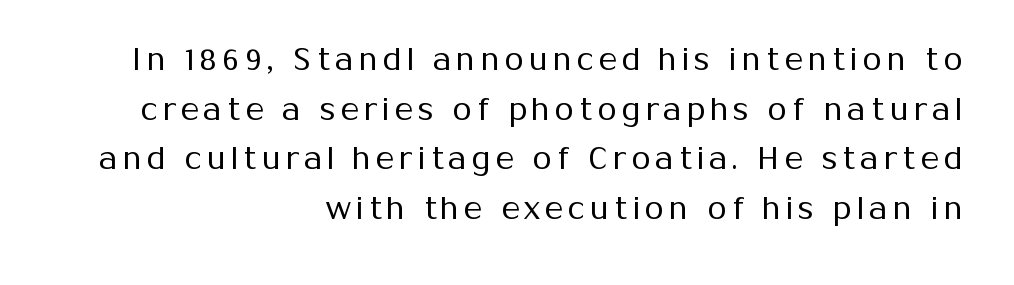
Q: Is the text bold? A: No.
Q: Is the text italic (slanted)? A: No, it is upright.
Q: Is the typeface a serif or a sans-serif typeface? A: Sans-serif.
Q: Is the text underlined? A: No.
Q: How is the paragraph aligned? A: Right-aligned.
Q: Is the spacing between lines tight, normal or loose? A: Normal.
Q: Width (condensed, normal, or wide)? A: Normal.
Q: Stroke contrast? A: Medium.
Q: x-height? A: Medium.
Q: Monospaced? A: No.
